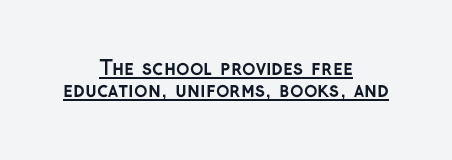
{"italic": "no", "bold": "yes", "underline": "yes", "align": "center", "line_spacing": "tight", "line_spacing_ratio": 1.08, "letter_spacing": "normal", "letter_spacing_em": 0.0, "glyph_px": 20}
